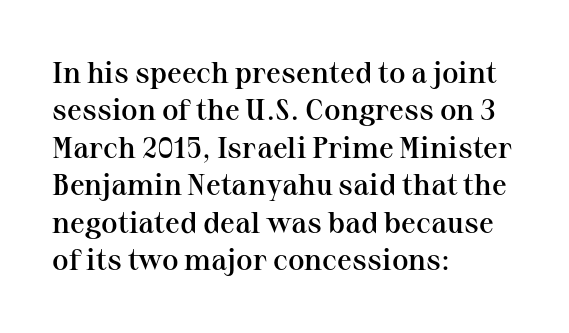
{"serif": "yes", "italic": "no", "bold": "semi", "weight": "semibold", "width": "normal", "stroke_contrast": "medium", "x_height": "medium", "monospaced": "no", "underline": "no", "align": "left", "line_spacing": "normal", "line_spacing_ratio": 1.25, "letter_spacing": "normal", "letter_spacing_em": 0.0, "glyph_px": 30}
